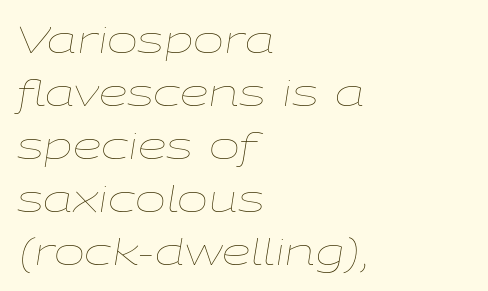
Check the space under the baseline: it is left empty. Line spacing here is normal. A typesetter would call this zero additional tracking. Line beginnings align vertically; line endings do not. These lines are rendered in a variable-pitch font.
